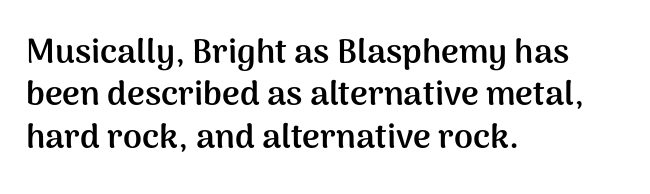
Q: Is the text bold? A: Yes.
Q: Is the text italic (slanted)? A: No, it is upright.
Q: Is the typeface a serif or a sans-serif typeface? A: Sans-serif.
Q: Is the text underlined? A: No.
Q: How is the paragraph aligned? A: Left-aligned.
Q: Is the spacing between letters normal or unusually wide? A: Normal.
Q: Is the spacing between lines tight, normal or loose? A: Normal.
Q: Width (condensed, normal, or wide)? A: Normal.
Q: Stroke contrast? A: Medium.
Q: x-height? A: Medium.
Q: Monospaced? A: No.
